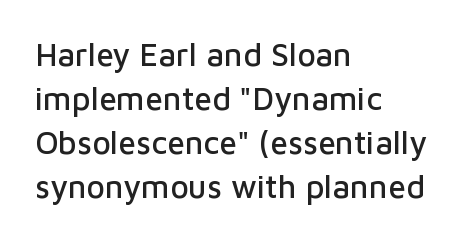
Q: Is the text italic (slanted)? A: No, it is upright.
Q: Is the typeface a serif or a sans-serif typeface? A: Sans-serif.
Q: Is the text underlined? A: No.
Q: How is the paragraph aligned? A: Left-aligned.
Q: Is the spacing between letters normal or unusually wide? A: Normal.
Q: Is the spacing between lines tight, normal or loose? A: Normal.
Q: Width (condensed, normal, or wide)? A: Normal.
Q: Stroke contrast? A: Low.
Q: x-height? A: Medium.
Q: Monospaced? A: No.
